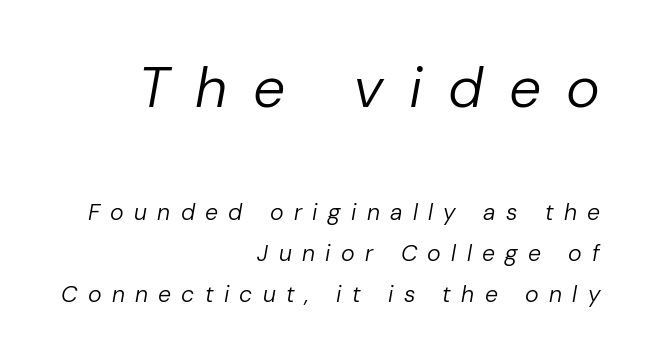
Q: Is the text bold? A: No.
Q: Is the text italic (slanted)? A: Yes, it leans right by about 10 degrees.
Q: Is the text underlined? A: No.
Q: How is the paragraph aligned? A: Right-aligned.
Q: Is the spacing between letters normal or unusually wide? A: Unusually wide.
Q: Which block of text is set in a larger size, the first (top) or the second (bottom)? A: The first (top) one.
Q: Width (condensed, normal, or wide)? A: Normal.
Q: Stroke contrast? A: Low.
Q: x-height? A: Medium.
Q: Monospaced? A: No.
